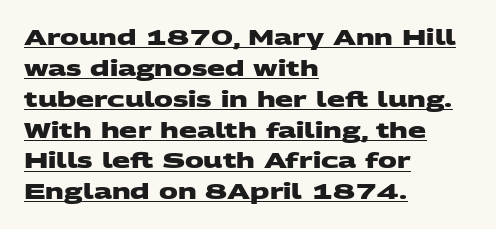
Q: Is the text bold? A: Yes.
Q: Is the text underlined? A: Yes.
Q: How is the paragraph aligned? A: Left-aligned.
Q: Is the spacing between letters normal or unusually wide? A: Normal.
Q: Is the spacing between lines tight, normal or loose? A: Normal.
